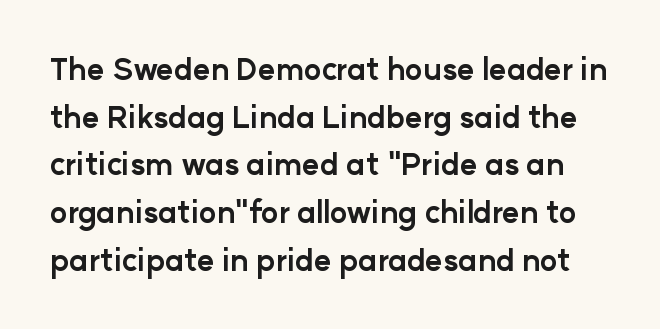
Think of a printed novel: that variable character pitch is what you see here. In terms of letterform style, serifs are entirely absent. Regarding leading, the lines here are spaced in the standard way. This is heavy type, rendered in bold.
